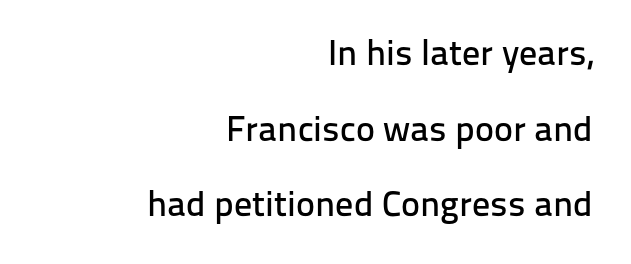
The image shows 36 px sans-serif type, upright; set right-aligned, loose line spacing (2.1x), normal letter spacing, not underlined; low stroke contrast and a medium x-height.
